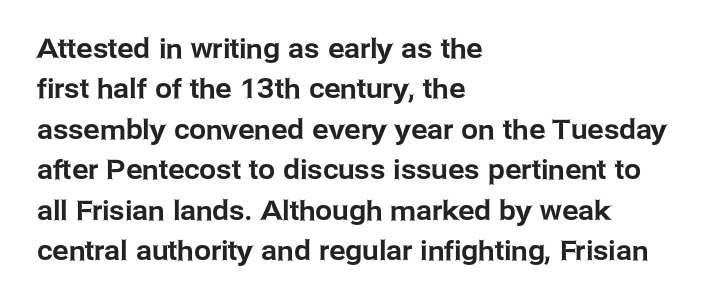
The image shows 27 px text type, upright; set left-aligned, normal line spacing (1.5x), normal letter spacing, not underlined.
